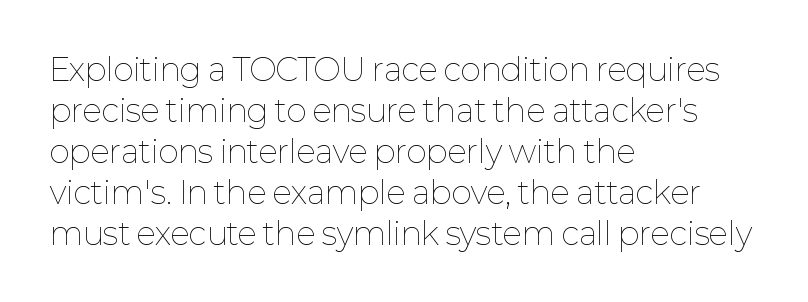
The rendering keeps characters at their native spacing. On a weight scale, this lands at 450 or below. Quick note: interline space is typical. This rendering features lettering with no underline.
